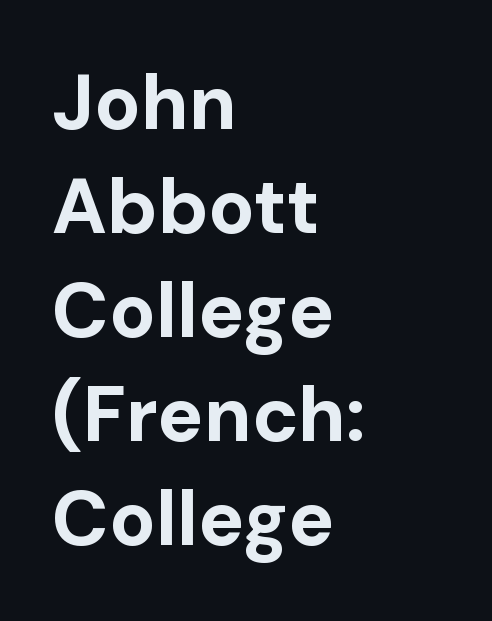
{"serif": "no", "italic": "no", "bold": "yes", "weight": "bold", "width": "normal", "stroke_contrast": "low", "x_height": "medium", "monospaced": "no", "underline": "no", "align": "left", "line_spacing": "normal", "line_spacing_ratio": 1.35, "letter_spacing": "normal", "letter_spacing_em": 0.0, "glyph_px": 77}
